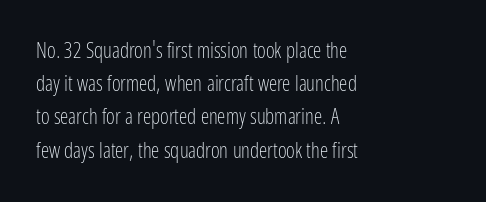
{"italic": "no", "bold": "no", "underline": "no", "align": "left", "line_spacing": "normal", "line_spacing_ratio": 1.58, "letter_spacing": "normal", "letter_spacing_em": 0.0, "glyph_px": 21}
